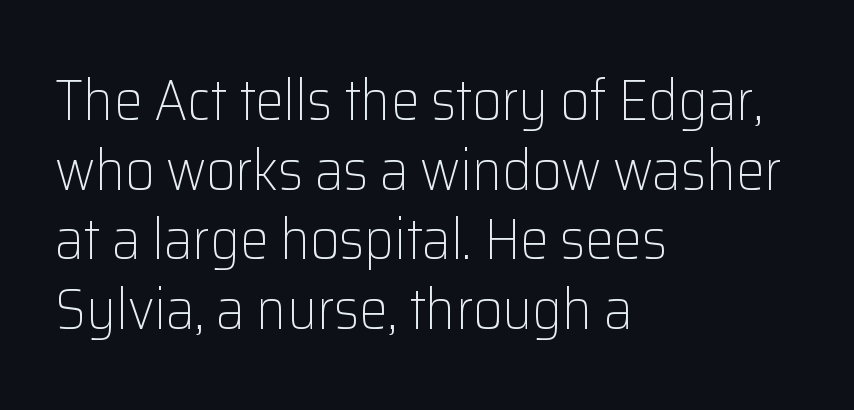
Q: Is the text bold? A: No.
Q: Is the text italic (slanted)? A: No, it is upright.
Q: Is the typeface a serif or a sans-serif typeface? A: Sans-serif.
Q: Is the text underlined? A: No.
Q: How is the paragraph aligned? A: Left-aligned.
Q: Is the spacing between letters normal or unusually wide? A: Normal.
Q: Width (condensed, normal, or wide)? A: Normal.
Q: Stroke contrast? A: Low.
Q: x-height? A: Medium.
Q: Monospaced? A: No.
